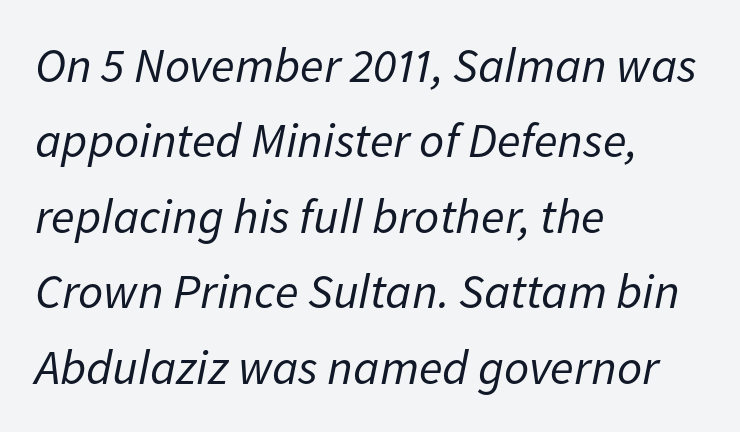
The letters look calm and open, with moderate or lighter stems. Reading down the column, the eye jumps a familiar distance to each next line. Leftover space on each line is placed entirely after the last word. Underline: absent.
